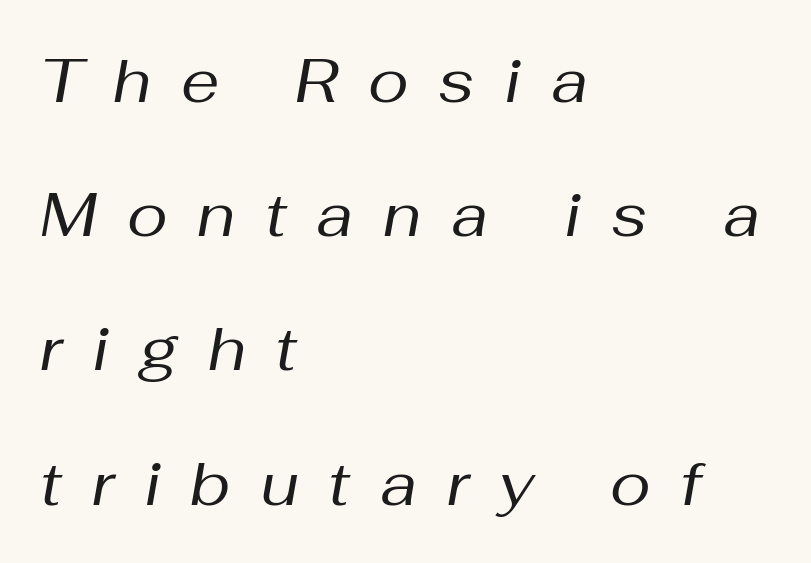
In CSS terms this would be text-align: left. Loose tracking; the words dissolve into strings of separated letters. Unmarked baselines from the first word to the last. Would a proofreader flag this as italicized? Yes.
